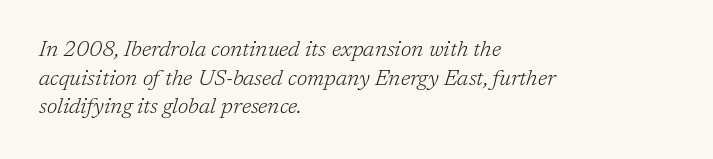
The font is comparable to plain body text, perhaps lighter. Nobody drew a line under any word here. Reading down the column, the eye jumps a familiar distance to each next line. The face used here has a pronounced slope to its letters. Reading down the block, your eye returns to a fixed left position each line. You could call the tracking neutral — neither tight nor loose.
